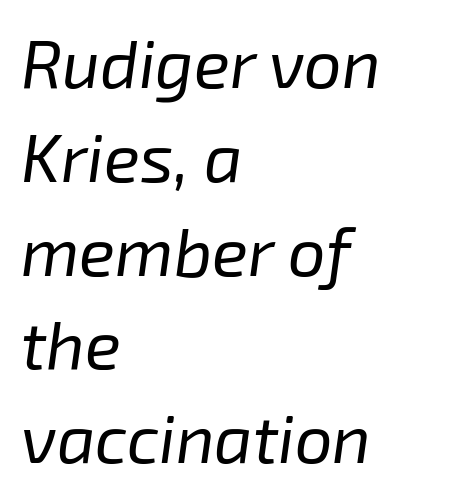
Nobody drew a line under any word here. Is the type heavy? It reads as light-to-regular instead. The space between consecutive lines is moderate. This is oblique type, the kind used for emphasis or titles.
